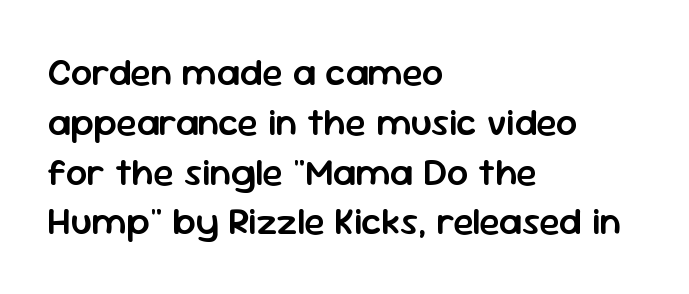
{"serif": "no", "italic": "no", "bold": "semi", "weight": "semibold", "width": "normal", "stroke_contrast": "low", "x_height": "medium", "monospaced": "no", "underline": "no", "align": "left", "line_spacing": "normal", "line_spacing_ratio": 1.31, "letter_spacing": "normal", "letter_spacing_em": 0.0, "glyph_px": 38}
